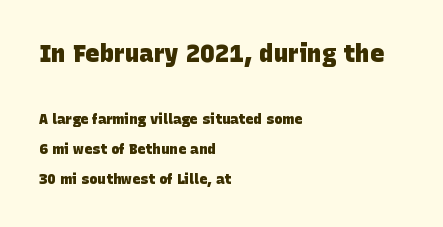
Q: Is the text bold? A: Yes.
Q: Is the text underlined? A: No.
Q: How is the paragraph aligned? A: Left-aligned.
Q: Is the spacing between letters normal or unusually wide? A: Normal.
Q: Is the spacing between lines tight, normal or loose? A: Loose.
Q: Which block of text is set in a larger size, the first (top) or the second (bottom)? A: The first (top) one.
